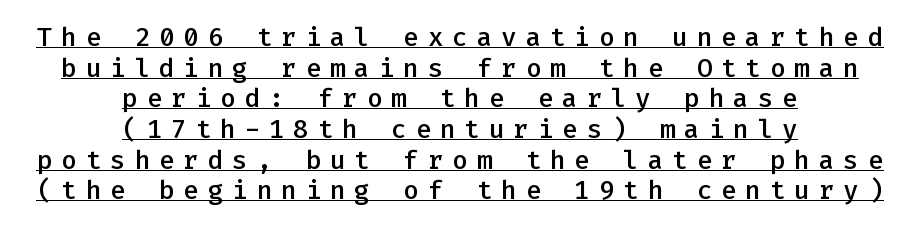
Q: Is the text bold? A: Semi-bold.
Q: Is the text italic (slanted)? A: No, it is upright.
Q: Is the text underlined? A: Yes.
Q: How is the paragraph aligned? A: Centered.
Q: Is the spacing between letters normal or unusually wide? A: Unusually wide.
